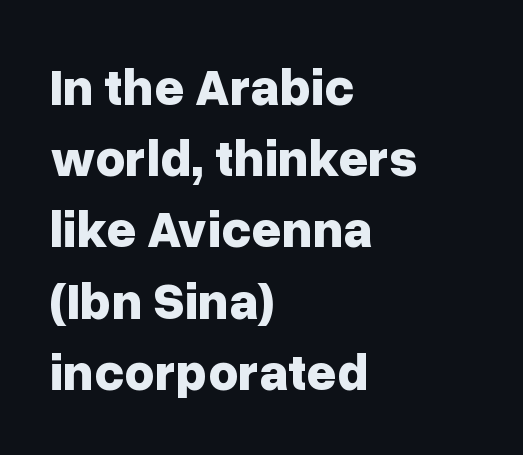
The image shows 52 px bold sans-serif type, upright; set left-aligned, normal line spacing (1.37x), normal letter spacing, not underlined; low stroke contrast and a medium x-height.
